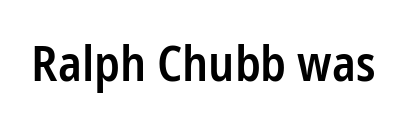
The image shows 49 px semibold, condensed sans-serif type, upright; set normal letter spacing, not underlined; low stroke contrast and a medium x-height.
